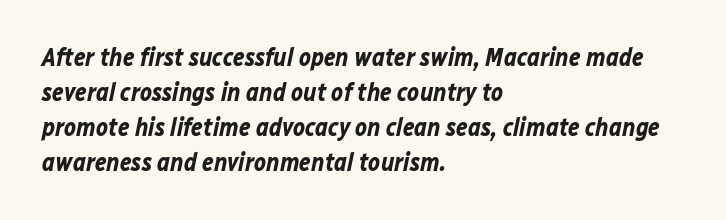
{"italic": "yes", "lean": "right", "slant_degrees": 12, "bold": "yes", "underline": "no", "align": "left", "line_spacing": "normal", "line_spacing_ratio": 1.4, "letter_spacing": "normal", "letter_spacing_em": 0.0, "glyph_px": 25}
